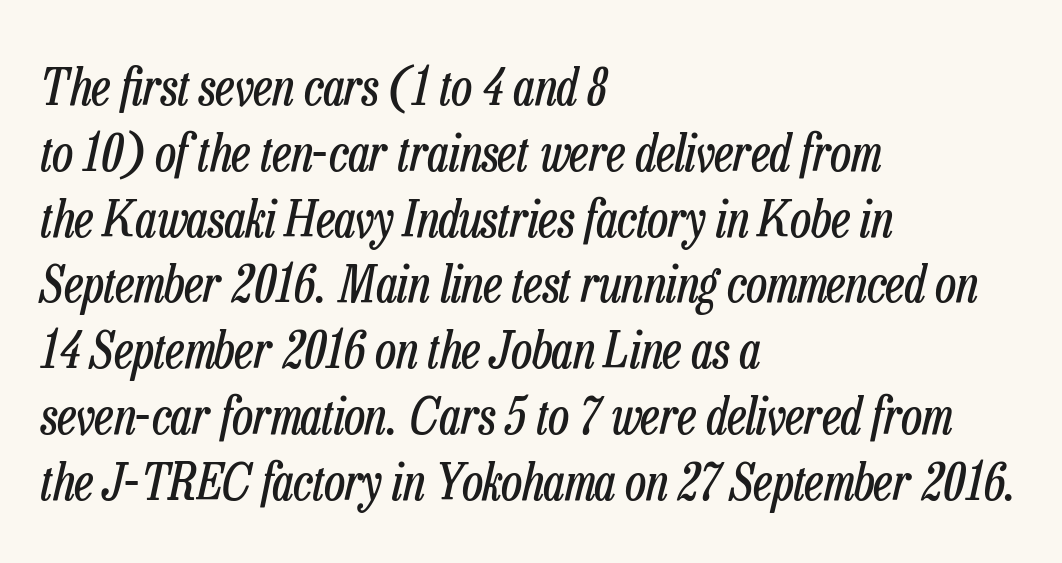
{"italic": "yes", "lean": "right", "slant_degrees": 13, "bold": "no", "weight": "regular", "width": "condensed", "stroke_contrast": "low", "x_height": "medium", "monospaced": "no", "underline": "no", "align": "left", "line_spacing": "normal", "line_spacing_ratio": 1.29, "letter_spacing": "normal", "letter_spacing_em": 0.0, "glyph_px": 51}
